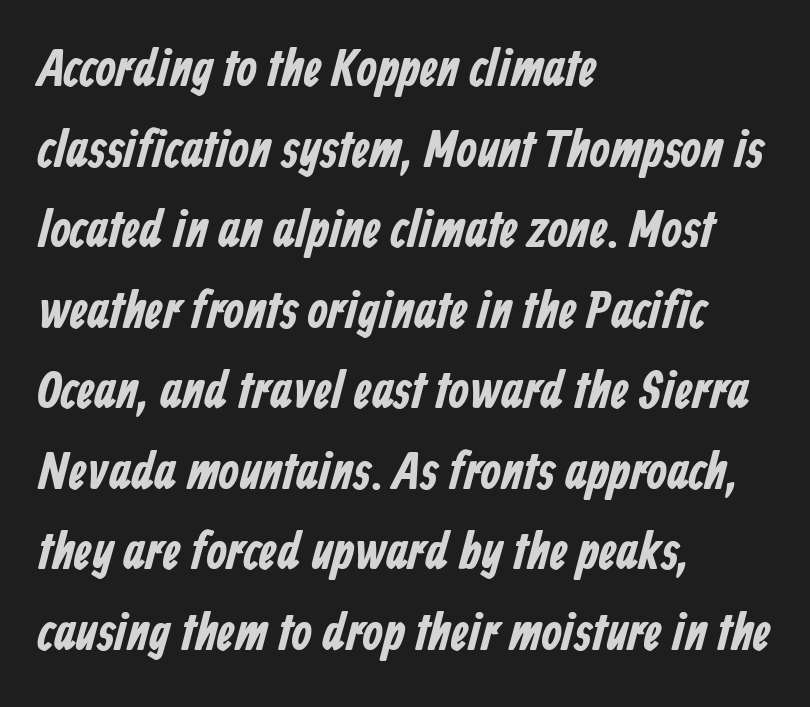
{"serif": "no", "bold": "yes", "weight": "bold", "width": "condensed", "stroke_contrast": "low", "x_height": "medium", "monospaced": "no", "underline": "no", "align": "left", "line_spacing": "normal", "line_spacing_ratio": 1.52, "letter_spacing": "normal", "letter_spacing_em": 0.0, "glyph_px": 53}
